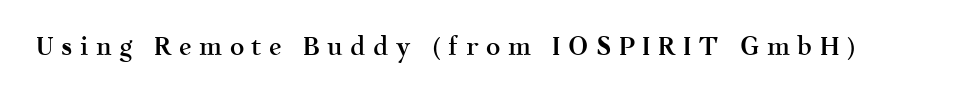
The image shows 25 px text type, upright; set unusually wide letter spacing (+0.3 em), not underlined.
